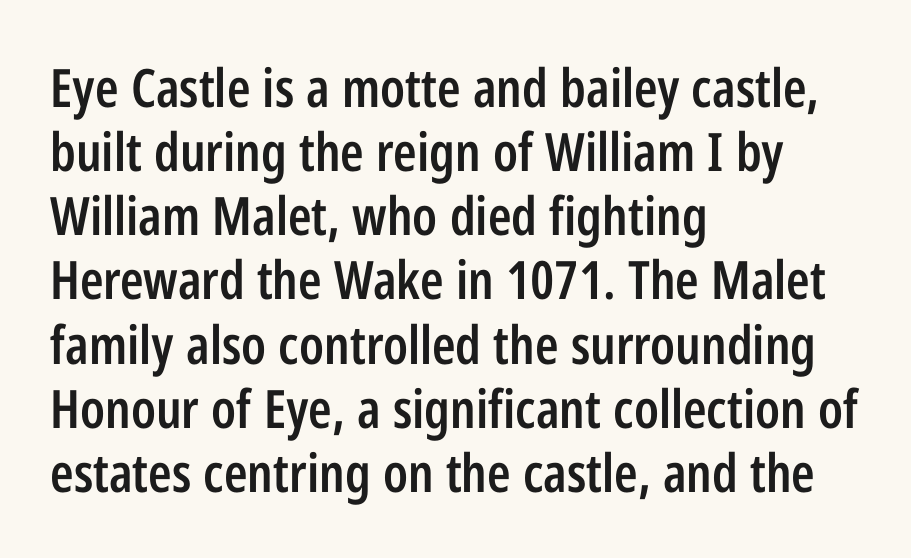
{"serif": "no", "italic": "no", "bold": "semi", "weight": "semibold", "width": "condensed", "stroke_contrast": "low", "x_height": "medium", "monospaced": "no", "underline": "no", "align": "left", "line_spacing_ratio": 1.21, "letter_spacing": "normal", "letter_spacing_em": 0.0, "glyph_px": 53}
